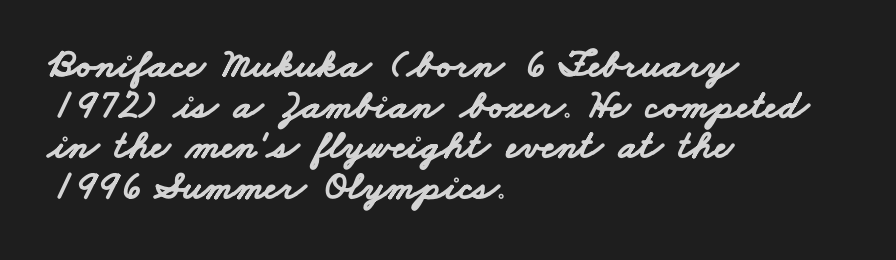
Q: Is the text bold? A: Yes.
Q: Is the typeface a serif or a sans-serif typeface? A: Sans-serif.
Q: Is the text underlined? A: No.
Q: How is the paragraph aligned? A: Left-aligned.
Q: Is the spacing between letters normal or unusually wide? A: Normal.
Q: Is the spacing between lines tight, normal or loose? A: Tight.
Q: Width (condensed, normal, or wide)? A: Wide.
Q: Stroke contrast? A: Low.
Q: x-height? A: Small.
Q: Monospaced? A: No.
